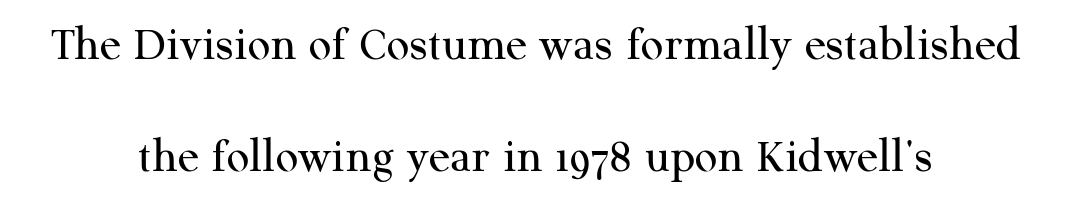
Q: Is the text bold? A: No.
Q: Is the text italic (slanted)? A: No, it is upright.
Q: Is the typeface a serif or a sans-serif typeface? A: Serif.
Q: Is the text underlined? A: No.
Q: How is the paragraph aligned? A: Centered.
Q: Is the spacing between letters normal or unusually wide? A: Normal.
Q: Is the spacing between lines tight, normal or loose? A: Loose.
Q: Width (condensed, normal, or wide)? A: Normal.
Q: Stroke contrast? A: Medium.
Q: x-height? A: Medium.
Q: Monospaced? A: No.
